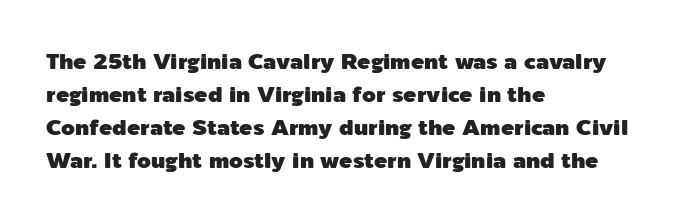
A clean baseline with only descenders dipping below it. Standard letterfit; no display-style spreading of the glyphs. Notice how descenders clear the ascenders below comfortably — that's standard leading. It's the straight-up-and-down kind of type. Does the copy run flush right? No — it runs flush left.
